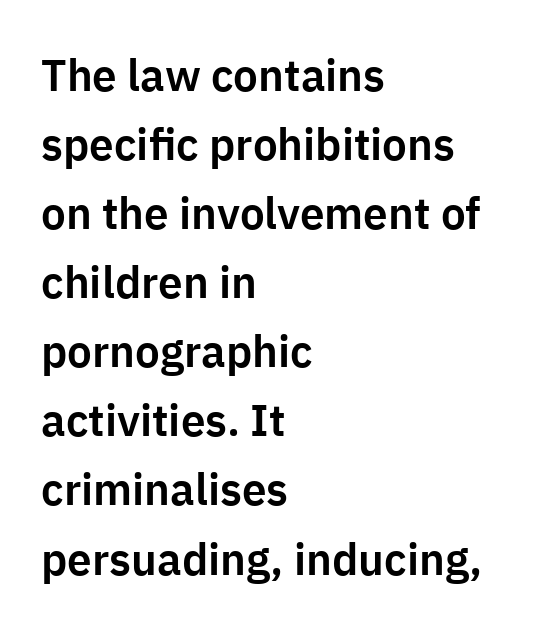
The image shows 44 px sans-serif type, upright; set left-aligned, normal line spacing (1.57x), normal letter spacing, not underlined; low stroke contrast and a medium x-height.
